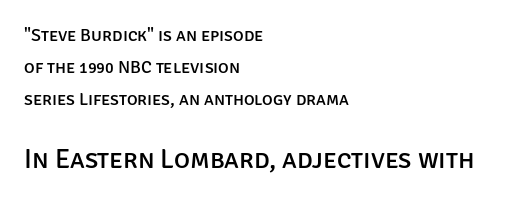
The image shows 27 px text type, upright; set left-aligned, line spacing 1.78x, normal letter spacing, not underlined; the second (bottom) block is 1.5x larger.
